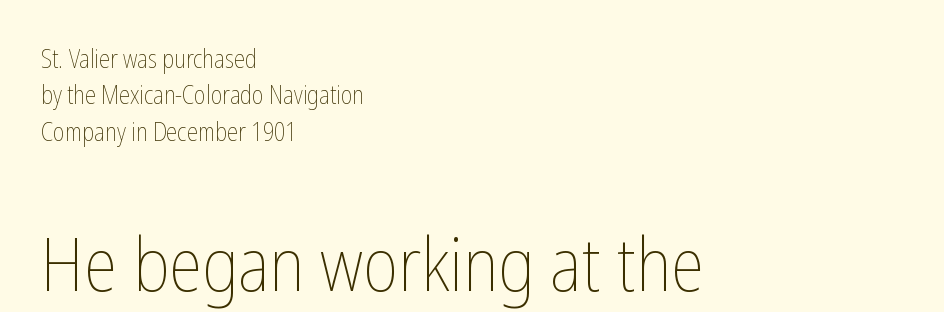
Q: Is the text bold? A: No.
Q: Is the text italic (slanted)? A: No, it is upright.
Q: Is the text underlined? A: No.
Q: How is the paragraph aligned? A: Left-aligned.
Q: Is the spacing between letters normal or unusually wide? A: Normal.
Q: Is the spacing between lines tight, normal or loose? A: Normal.
Q: Which block of text is set in a larger size, the first (top) or the second (bottom)? A: The second (bottom) one.
Q: Width (condensed, normal, or wide)? A: Condensed.
Q: Stroke contrast? A: Low.
Q: x-height? A: Medium.
Q: Monospaced? A: No.
